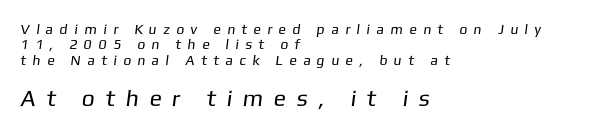
{"bold": "no", "underline": "no", "align": "left", "line_spacing": "tight", "line_spacing_ratio": 1.09, "letter_spacing": "wide", "letter_spacing_em": 0.46, "larger_block": "second", "size_ratio": 1.64, "glyph_px": 23}
